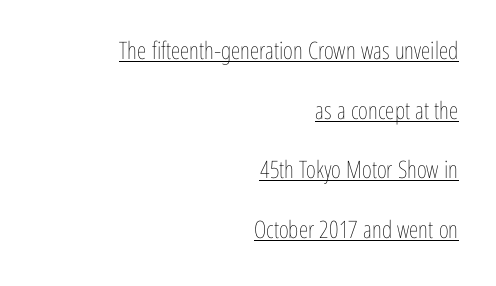
The image shows 24 px text type, upright; set right-aligned, loose line spacing (2.48x), normal letter spacing, underlined.
